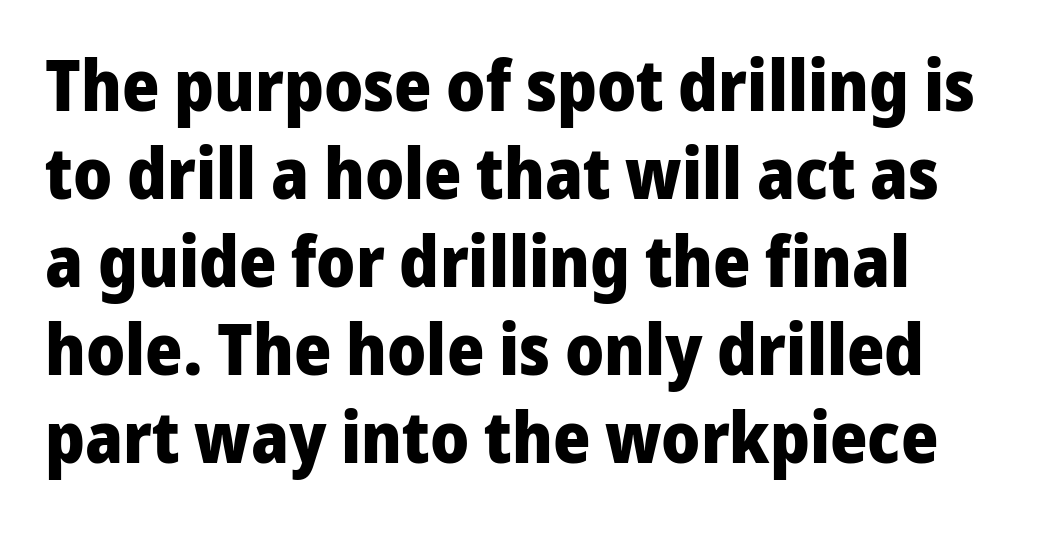
{"serif": "no", "italic": "no", "bold": "yes", "weight": "heavy", "width": "normal", "stroke_contrast": "low", "x_height": "medium", "monospaced": "no", "underline": "no", "align": "left", "line_spacing_ratio": 1.24, "letter_spacing": "normal", "letter_spacing_em": 0.0, "glyph_px": 71}
